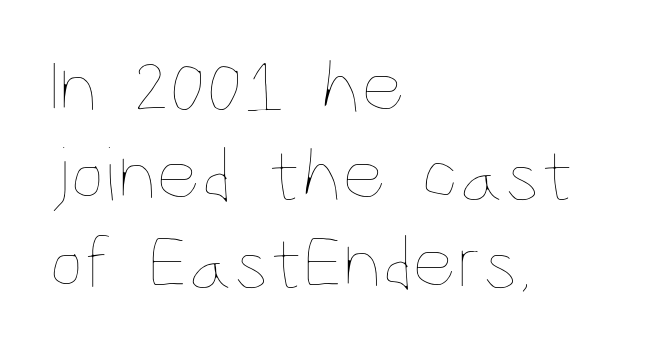
Q: Is the text bold? A: No.
Q: Is the text italic (slanted)? A: No, it is upright.
Q: Is the text underlined? A: No.
Q: How is the paragraph aligned? A: Left-aligned.
Q: Is the spacing between letters normal or unusually wide? A: Normal.
Q: Is the spacing between lines tight, normal or loose? A: Tight.
Q: Width (condensed, normal, or wide)? A: Condensed.
Q: Stroke contrast? A: Low.
Q: x-height? A: Large.
Q: Monospaced? A: No.
